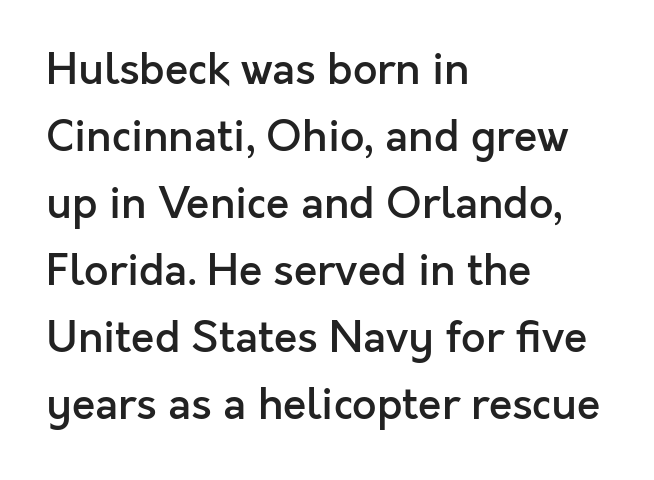
The image shows 43 px semibold sans-serif type, upright; set left-aligned, normal line spacing (1.56x), normal letter spacing, not underlined; a medium x-height.
